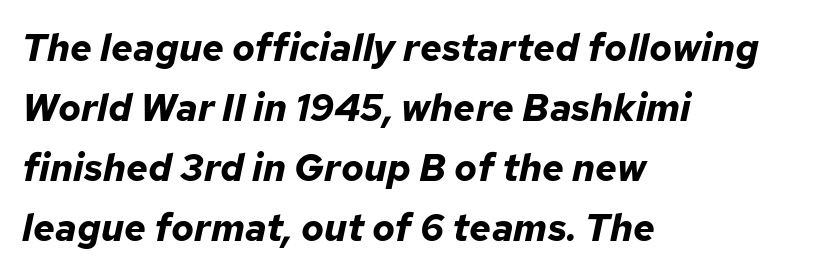
Chunky letters — that's bold for sure. Leftover space on each line is placed entirely after the last word. Horizontal bands of white between lines are of average thickness. Honestly, there is no underline to notice here at all. Characters are canted at an angle relative to the baseline's perpendicular. Here the designer chose a conventional face with non-uniform glyph widths.
